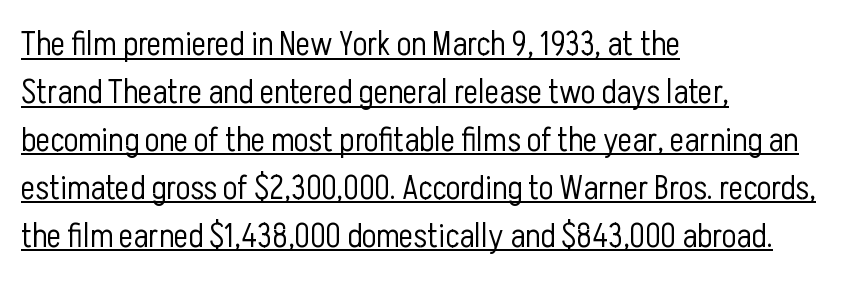
You could call the tracking neutral — neither tight nor loose. A continuous stroke trails under the words, as in a hyperlink. If you measured baseline to baseline, you'd find a middling distance. The paragraph shown leans on its left margin.
